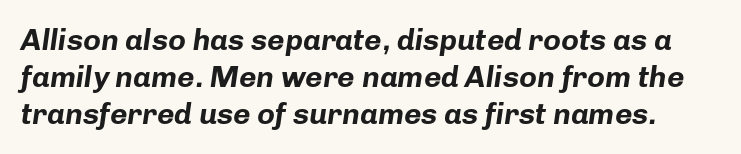
Words appear dense and cohesive because spacing is normal. The passage shown leans; its letterforms are oblique. Rule under the text: the space is simply empty. Looks like regular typesetting: each glyph gets only the width it needs.
